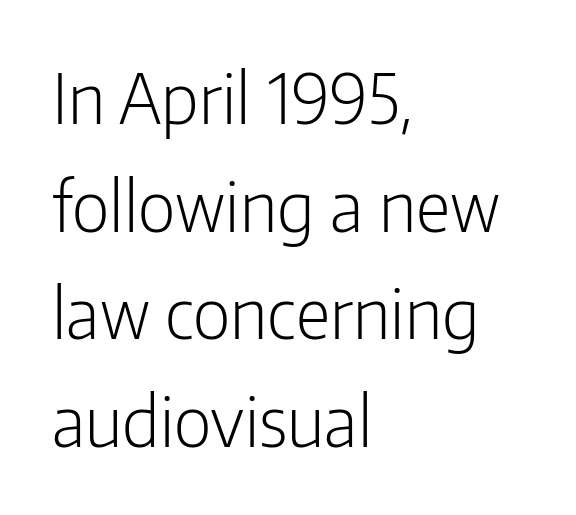
{"serif": "no", "italic": "no", "bold": "no", "weight": "light", "width": "condensed", "stroke_contrast": "low", "x_height": "medium", "monospaced": "no", "underline": "no", "align": "left", "line_spacing": "normal", "line_spacing_ratio": 1.56, "letter_spacing": "normal", "letter_spacing_em": 0.0, "glyph_px": 69}
